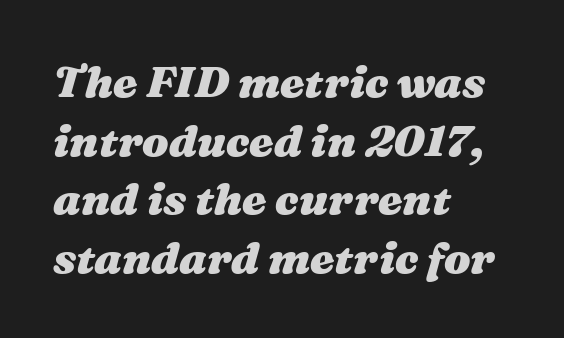
{"italic": "yes", "lean": "right", "slant_degrees": 16, "bold": "yes", "weight": "heavy", "width": "wide", "stroke_contrast": "medium", "x_height": "medium", "monospaced": "no", "underline": "no", "align": "left", "line_spacing": "normal", "line_spacing_ratio": 1.33, "letter_spacing": "normal", "letter_spacing_em": 0.0, "glyph_px": 44}
